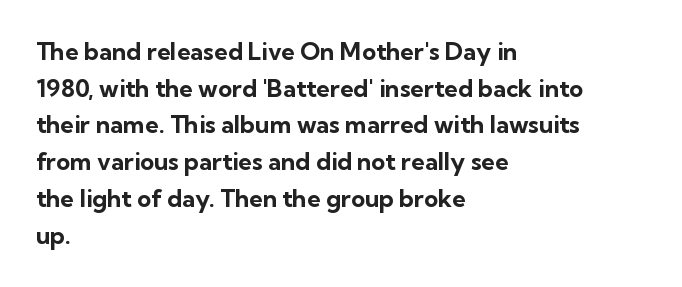
The image shows 24 px bold type, upright; set left-aligned, normal line spacing (1.53x), normal letter spacing, not underlined.
